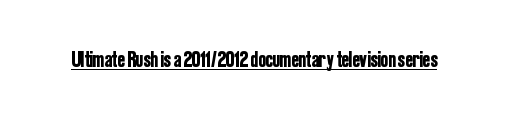
Q: Is the text italic (slanted)? A: No, it is upright.
Q: Is the text underlined? A: Yes.
Q: Is the spacing between letters normal or unusually wide? A: Normal.
